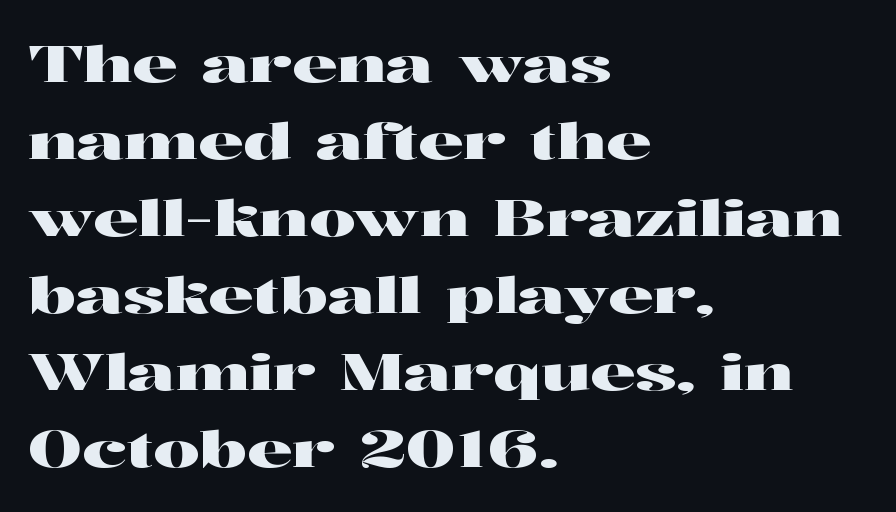
{"serif": "yes", "italic": "no", "width": "wide", "stroke_contrast": "high", "x_height": "medium", "monospaced": "no", "underline": "no", "align": "left", "line_spacing": "normal", "line_spacing_ratio": 1.51, "letter_spacing": "normal", "letter_spacing_em": 0.0, "glyph_px": 51}
